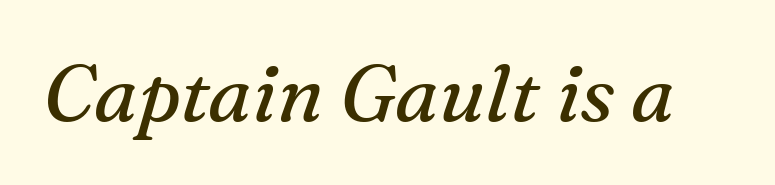
Q: Is the text bold? A: No.
Q: Is the text italic (slanted)? A: Yes, it leans right by about 16 degrees.
Q: Is the typeface a serif or a sans-serif typeface? A: Serif.
Q: Is the text underlined? A: No.
Q: Is the spacing between letters normal or unusually wide? A: Normal.
Q: Width (condensed, normal, or wide)? A: Normal.
Q: Stroke contrast? A: Medium.
Q: x-height? A: Medium.
Q: Monospaced? A: No.
